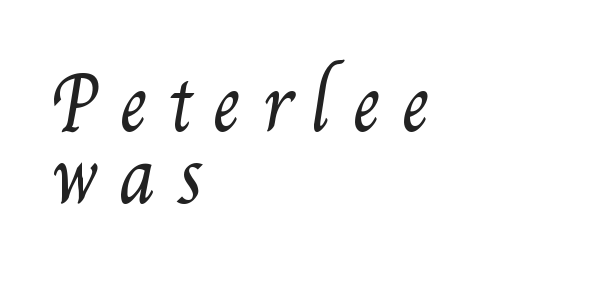
Q: Is the text bold? A: No.
Q: Is the text underlined? A: No.
Q: How is the paragraph aligned? A: Left-aligned.
Q: Is the spacing between letters normal or unusually wide? A: Unusually wide.
Q: Is the spacing between lines tight, normal or loose? A: Tight.
Q: Width (condensed, normal, or wide)? A: Condensed.
Q: Stroke contrast? A: Medium.
Q: x-height? A: Small.
Q: Monospaced? A: No.
